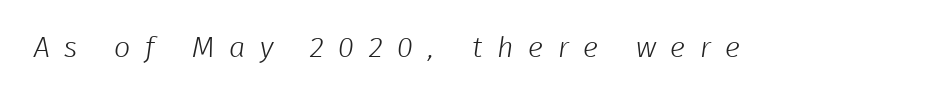
The rendering uses natural spacing where letterforms have individual widths. Nobody drew a line under any word here. Caption: expanded tracking, letters set apart. The weight tops out at a normal text grade.
